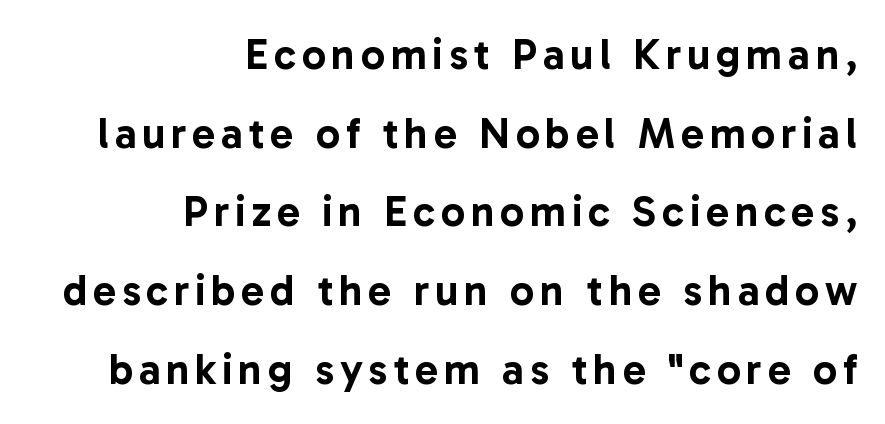
{"serif": "no", "italic": "no", "width": "normal", "stroke_contrast": "low", "x_height": "medium", "monospaced": "no", "underline": "no", "align": "right", "line_spacing_ratio": 1.83, "glyph_px": 43}
